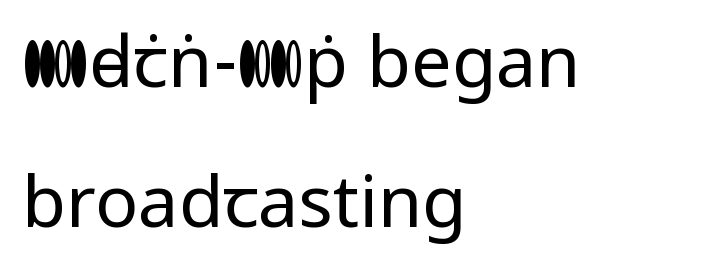
Layout note: lines flush left. Widely set lines give the paragraph a tall, airy silhouette. Here the glyphs are tracked normally, forming tight word shapes. Anything drawn beneath the words? Only blank space. Letterform terminals end flat and unadorned throughout the passage.
